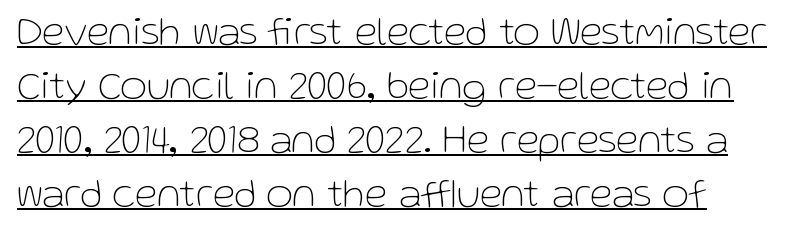
The image shows 41 px thin sans-serif type, upright; set normal line spacing (1.32x), normal letter spacing, underlined; low stroke contrast and a medium x-height.
